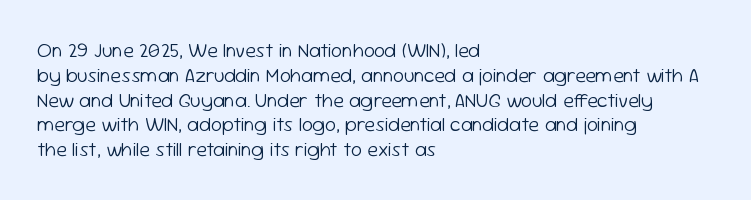
The image shows 20 px text type, upright; set left-aligned, line spacing 1.24x, normal letter spacing, not underlined.
